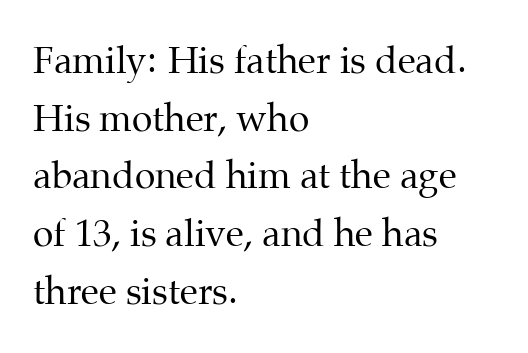
Letterform terminals end in serifs throughout the passage. Lines of text with bare space underneath. Alignment: flush left. This block has exactly the height ordinary leading produces. It's the straight-up-and-down kind of type. The passage shown is not bold in any degree.
